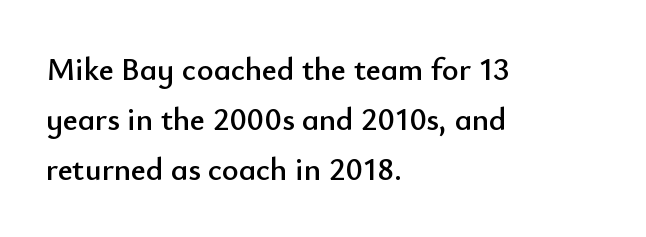
Q: Is the text italic (slanted)? A: No, it is upright.
Q: Is the typeface a serif or a sans-serif typeface? A: Sans-serif.
Q: Is the text underlined? A: No.
Q: How is the paragraph aligned? A: Left-aligned.
Q: Is the spacing between letters normal or unusually wide? A: Normal.
Q: Is the spacing between lines tight, normal or loose? A: Normal.
Q: Width (condensed, normal, or wide)? A: Normal.
Q: Stroke contrast? A: Low.
Q: x-height? A: Small.
Q: Monospaced? A: No.
